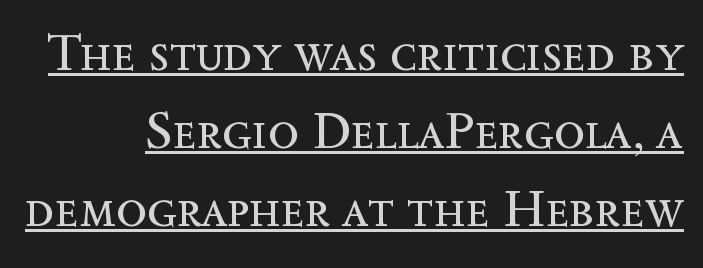
Q: Is the text bold? A: No.
Q: Is the text italic (slanted)? A: No, it is upright.
Q: Is the text underlined? A: Yes.
Q: Is the spacing between letters normal or unusually wide? A: Normal.
Q: Is the spacing between lines tight, normal or loose? A: Normal.
Q: Width (condensed, normal, or wide)? A: Normal.
Q: x-height? A: Medium.
Q: Monospaced? A: No.
